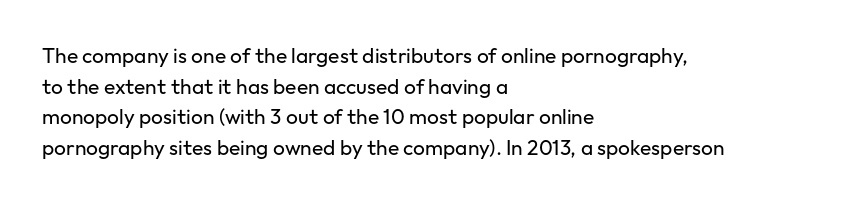
{"italic": "no", "bold": "no", "underline": "no", "align": "left", "line_spacing": "normal", "line_spacing_ratio": 1.46, "letter_spacing": "normal", "letter_spacing_em": 0.0, "glyph_px": 21}
